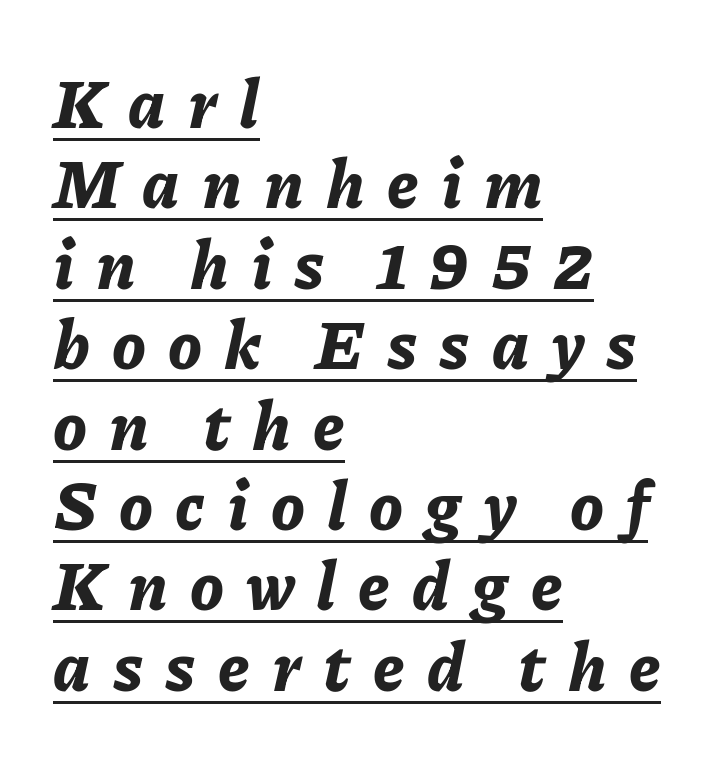
The image shows 67 px bold type, italic (leaning right); set left-aligned, line spacing 1.2x, unusually wide letter spacing (+0.33 em), underlined; low stroke contrast and a medium x-height.
